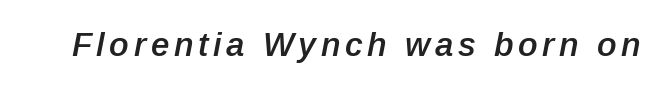
How heavy is the stroke? Medium-heavy — a semibold, shy of bold. Proportional: the letters do not fall into vertical columns. Descenders hang freely into open space. These lines were composed using italics.
